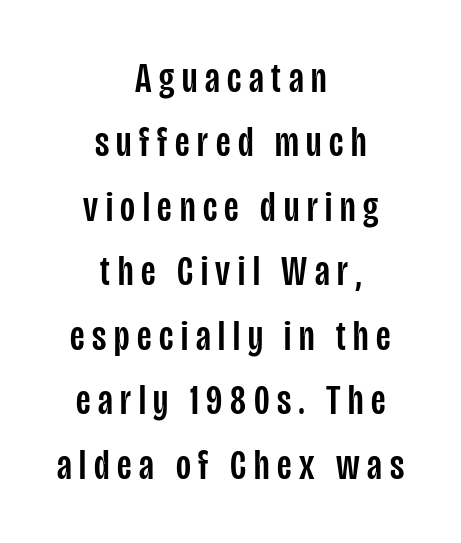
Q: Is the text italic (slanted)? A: No, it is upright.
Q: Is the typeface a serif or a sans-serif typeface? A: Sans-serif.
Q: Is the text underlined? A: No.
Q: How is the paragraph aligned? A: Centered.
Q: Is the spacing between lines tight, normal or loose? A: Normal.
Q: Width (condensed, normal, or wide)? A: Condensed.
Q: Stroke contrast? A: Low.
Q: x-height? A: Large.
Q: Monospaced? A: No.
